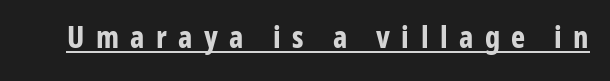
Q: Is the text bold? A: Yes.
Q: Is the text italic (slanted)? A: No, it is upright.
Q: Is the typeface a serif or a sans-serif typeface? A: Sans-serif.
Q: Is the text underlined? A: Yes.
Q: Is the spacing between letters normal or unusually wide? A: Unusually wide.
Q: Width (condensed, normal, or wide)? A: Condensed.
Q: Stroke contrast? A: Low.
Q: x-height? A: Medium.
Q: Monospaced? A: No.
